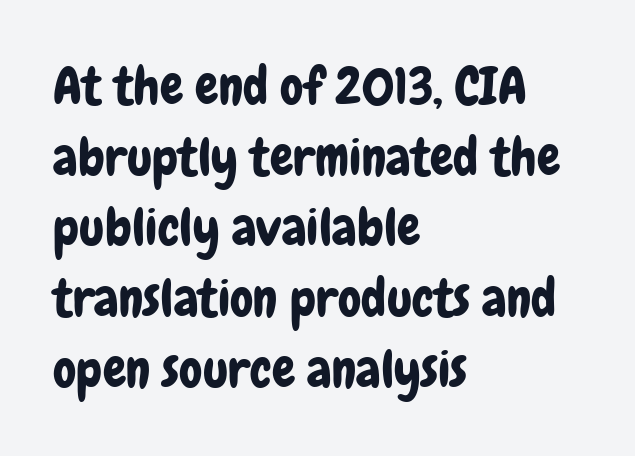
The leading is moderate, giving the passage an even texture. The passage shown is not underscored anywhere. Does the copy run flush right? No — it runs flush left. Proportional: the letters do not fall into vertical columns. Look at the tracking — it's just the regular setting, nothing added. The font's upright variant was chosen for this text.
